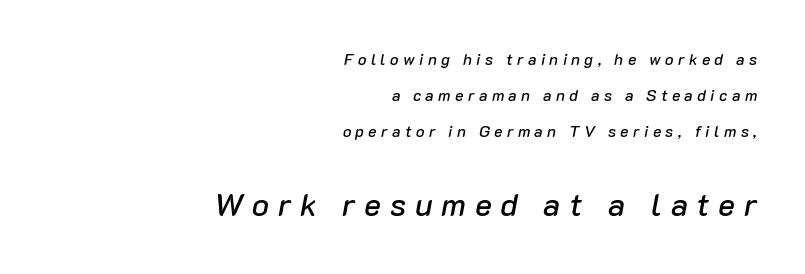
The image shows 32 px text type, italic (leaning right); set right-aligned, loose line spacing (2.26x), unusually wide letter spacing (+0.27 em), not underlined; the second (bottom) block is 2.0x larger; low stroke contrast and a medium x-height.
